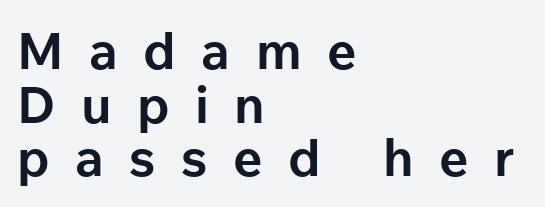
{"serif": "no", "italic": "no", "bold": "yes", "weight": "bold", "width": "normal", "stroke_contrast": "low", "x_height": "medium", "monospaced": "no", "underline": "no", "align": "left", "line_spacing": "tight", "line_spacing_ratio": 1.05, "letter_spacing": "wide", "letter_spacing_em": 0.5, "glyph_px": 51}
